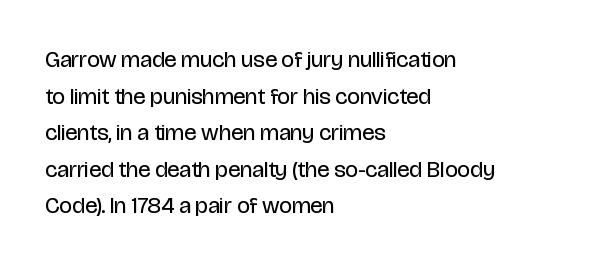
Notice how descenders clear the ascenders below comfortably — that's standard leading. Heft: none added — not bold. Posture: upright roman. The tracking reads as untouched default to a designer's eye. If you drew a ruler down the left edge, every line would touch it.
